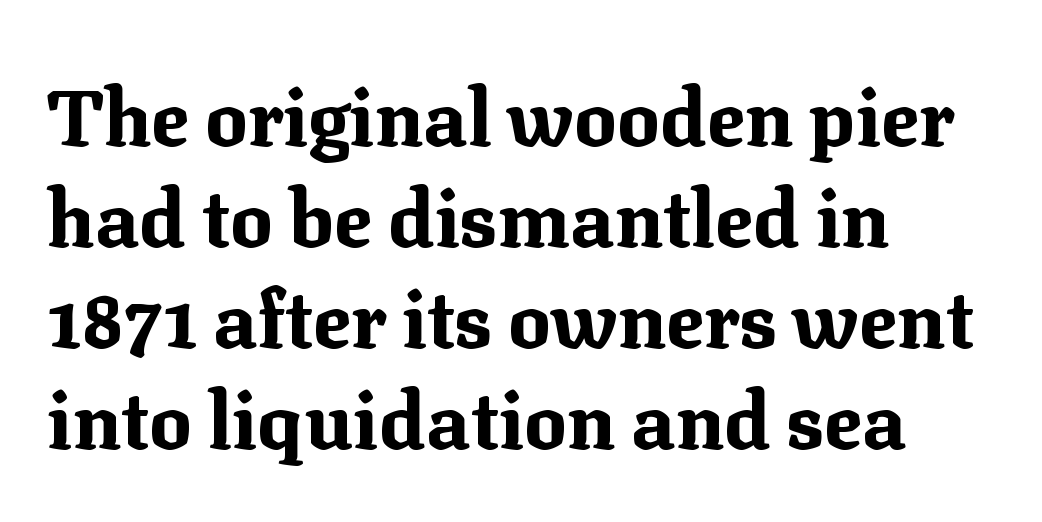
Q: Is the text bold? A: Yes.
Q: Is the text italic (slanted)? A: No, it is upright.
Q: Is the typeface a serif or a sans-serif typeface? A: Serif.
Q: Is the text underlined? A: No.
Q: How is the paragraph aligned? A: Left-aligned.
Q: Is the spacing between letters normal or unusually wide? A: Normal.
Q: Is the spacing between lines tight, normal or loose? A: Normal.
Q: Width (condensed, normal, or wide)? A: Normal.
Q: Stroke contrast? A: Medium.
Q: x-height? A: Medium.
Q: Monospaced? A: No.
